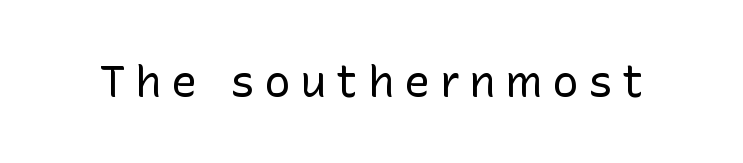
{"serif": "no", "italic": "no", "bold": "no", "weight": "regular", "width": "normal", "stroke_contrast": "low", "x_height": "medium", "monospaced": "no", "underline": "no", "letter_spacing": "wide", "letter_spacing_em": 0.22, "glyph_px": 44}
